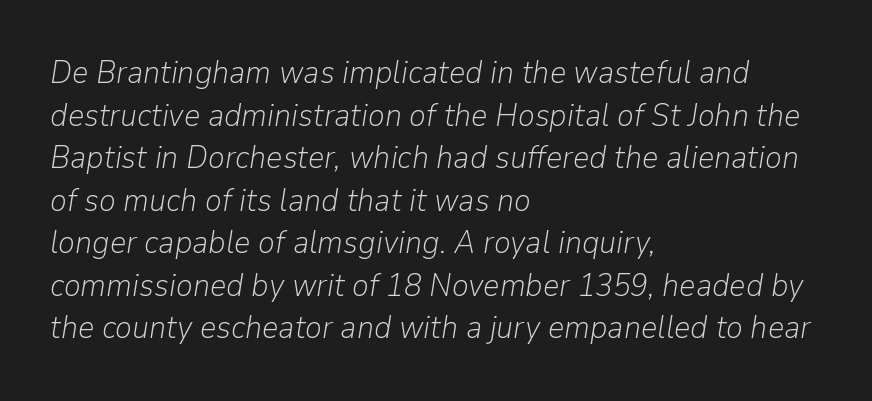
Q: Is the text bold? A: No.
Q: Is the text italic (slanted)? A: Yes, it leans right by about 9 degrees.
Q: Is the text underlined? A: No.
Q: How is the paragraph aligned? A: Left-aligned.
Q: Is the spacing between letters normal or unusually wide? A: Normal.
Q: Is the spacing between lines tight, normal or loose? A: Normal.
Q: Width (condensed, normal, or wide)? A: Normal.
Q: Stroke contrast? A: Low.
Q: x-height? A: Medium.
Q: Monospaced? A: No.
